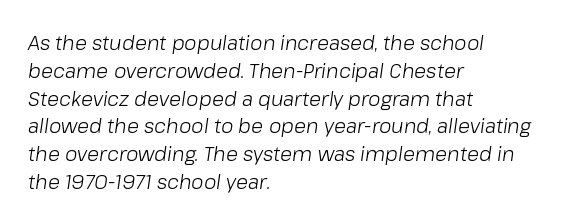
{"italic": "yes", "lean": "right", "slant_degrees": 8, "bold": "no", "underline": "no", "align": "left", "line_spacing": "normal", "line_spacing_ratio": 1.39, "letter_spacing": "normal", "letter_spacing_em": 0.0, "glyph_px": 20}
